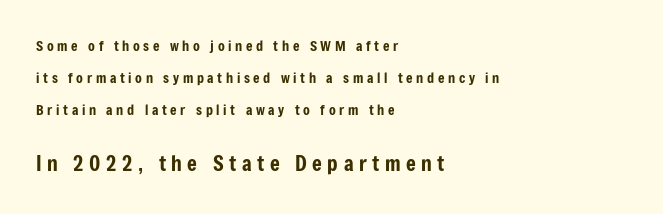
Q: Is the text italic (slanted)? A: No, it is upright.
Q: Is the text underlined? A: No.
Q: How is the paragraph aligned? A: Left-aligned.
Q: Is the spacing between letters normal or unusually wide? A: Unusually wide.
Q: Is the spacing between lines tight, normal or loose? A: Loose.
Q: Which block of text is set in a larger size, the first (top) or the second (bottom)? A: The second (bottom) one.
